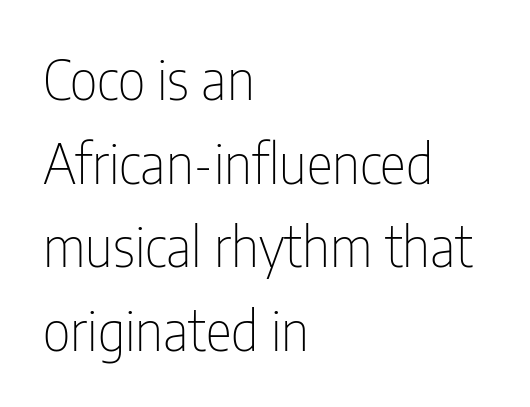
This sample uses plain, unmodified letter spacing. Does the lettering tilt? It doesn't — this is upright. Notice how the passage keeps a crisp vertical edge on the left only. I'd call this a sans setting — the letters go barefoot.
